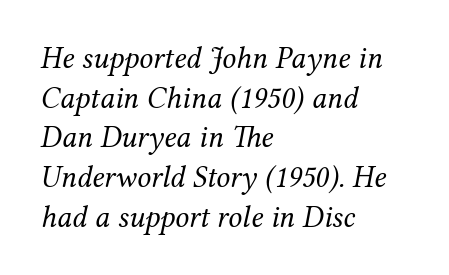
Q: Is the text bold? A: No.
Q: Is the text italic (slanted)? A: Yes, it leans right by about 12 degrees.
Q: Is the typeface a serif or a sans-serif typeface? A: Serif.
Q: Is the text underlined? A: No.
Q: How is the paragraph aligned? A: Left-aligned.
Q: Is the spacing between letters normal or unusually wide? A: Normal.
Q: Is the spacing between lines tight, normal or loose? A: Normal.
Q: Width (condensed, normal, or wide)? A: Normal.
Q: Stroke contrast? A: Medium.
Q: x-height? A: Medium.
Q: Monospaced? A: No.
